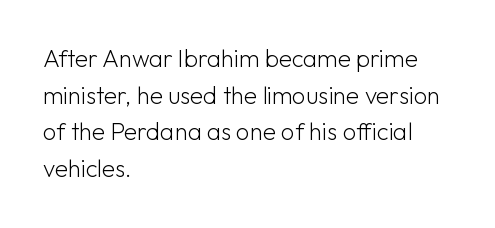
Standard letterfit; no display-style spreading of the glyphs. No chunkiness to these letters — they're not bold. This is roman type, the default non-slanted kind. Does the copy run flush right? No — it runs flush left.
